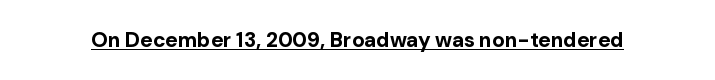
The image shows 21 px bold type, upright; set normal letter spacing, underlined.
